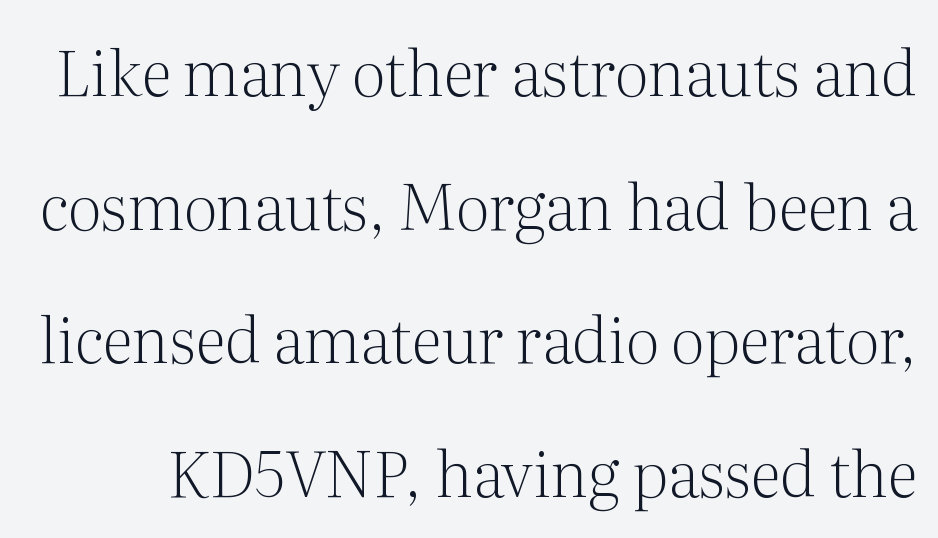
{"serif": "yes", "italic": "no", "bold": "no", "weight": "light", "width": "normal", "stroke_contrast": "medium", "x_height": "medium", "monospaced": "no", "underline": "no", "line_spacing": "loose", "line_spacing_ratio": 2.12, "letter_spacing": "normal", "letter_spacing_em": 0.0, "glyph_px": 63}
